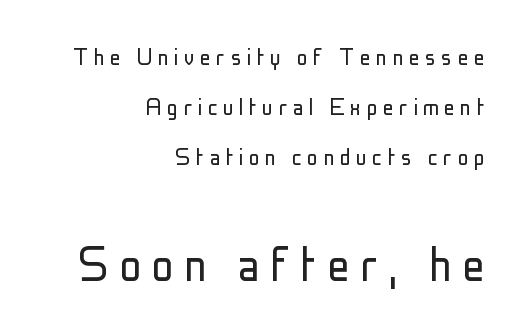
This sample has the flowing, uneven cadence of proportional lettering. The more generous point size was reserved for the lower chunk. A bare baseline throughout the passage. The typesetting does not lean heavy: it is not bold.
